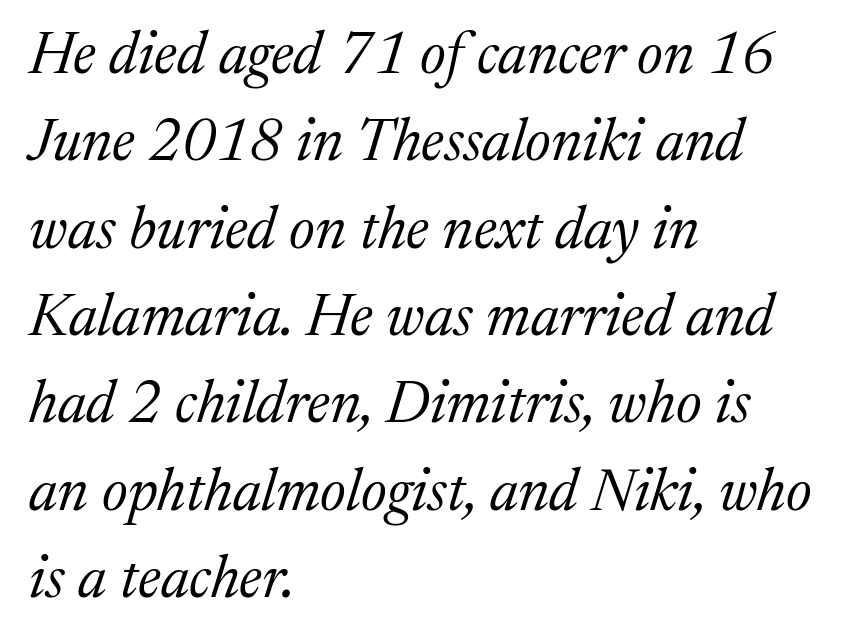
These lines were composed using italics. The words here are not underlined. Each new line begins a customary step beneath the previous one. The rendering anchors every line to the left-hand side.
